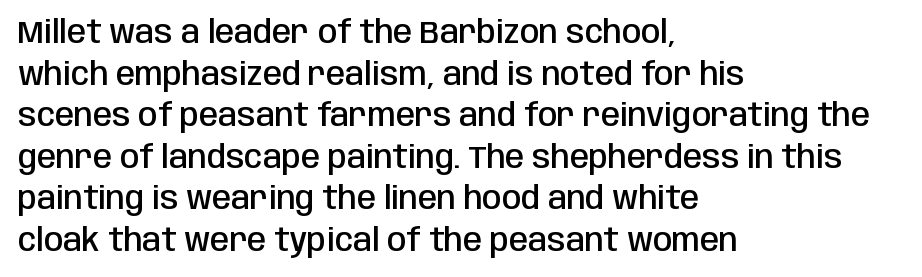
Line starts are locked; line ends wander. Normally led — the rows are evenly, conventionally spaced. Proportional: the letters do not fall into vertical columns. How heavy is the stroke? Medium-heavy — a semibold, shy of bold. The letters carry no serifs — their stems end cleanly without finishing strokes.
